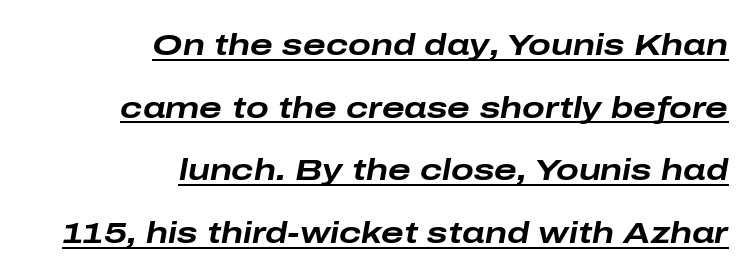
The image shows 30 px bold, wide type, italic (leaning right); set right-aligned, loose line spacing (2.09x), normal letter spacing, underlined; low stroke contrast and a medium x-height.
